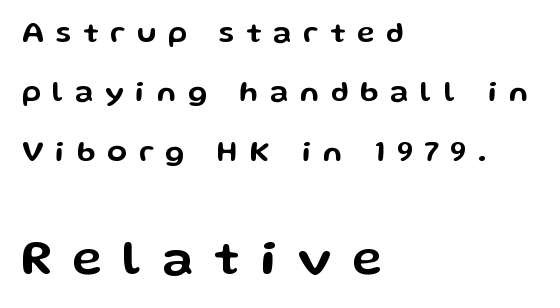
The image shows 50 px wide sans-serif type, upright; set left-aligned, loose line spacing (2.05x), unusually wide letter spacing (+0.41 em), not underlined; the second (bottom) block is 1.72x larger; low stroke contrast and a medium x-height.
